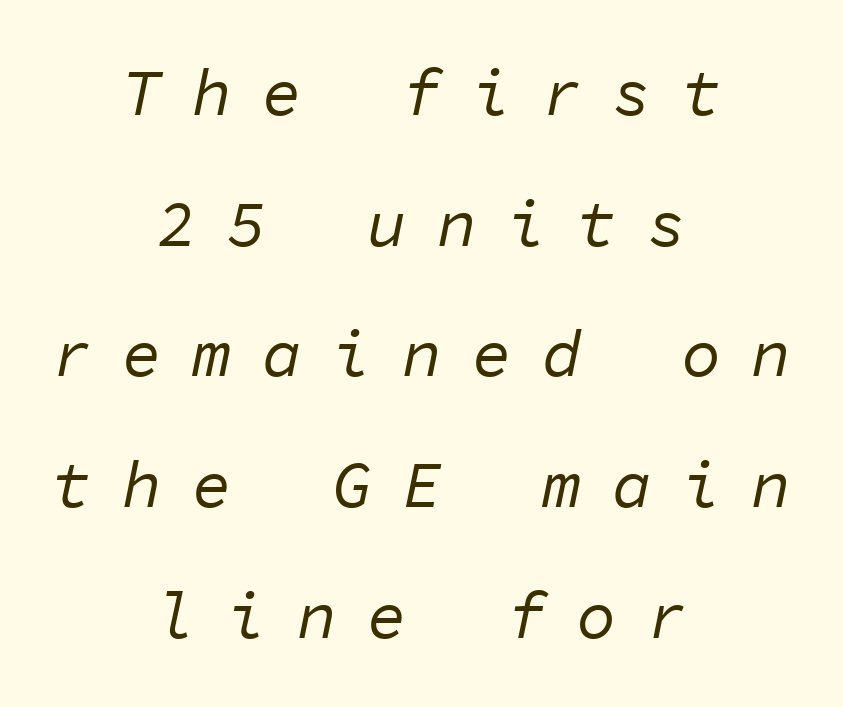
{"italic": "yes", "lean": "right", "slant_degrees": 11, "bold": "no", "weight": "regular", "width": "normal", "stroke_contrast": "low", "x_height": "medium", "monospaced": "yes", "underline": "no", "align": "center", "line_spacing": "loose", "line_spacing_ratio": 1.98, "letter_spacing": "wide", "letter_spacing_em": 0.46, "glyph_px": 66}
